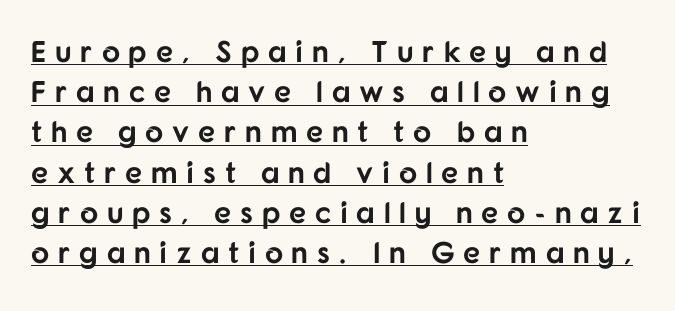
The image shows 30 px bold sans-serif type, upright; set left-aligned, normal line spacing (1.34x), unusually wide letter spacing (+0.29 em), underlined; low stroke contrast and a medium x-height.
